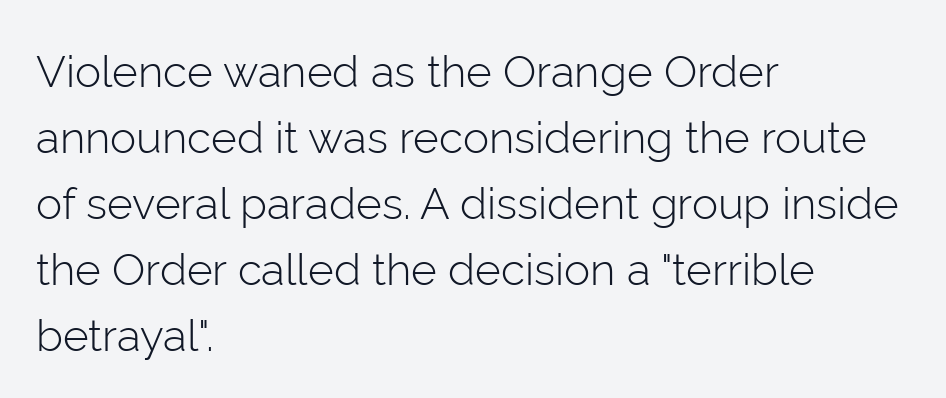
Characters remain perfectly vertical along every line. How would I describe the line gaps? Plain and ordinary. All the whitespace from short lines collects on the right. Tracking value appears to be zero — textbook default spacing. The weight would be labelled regular, book, light, or lighter still. This sample has the flowing, uneven cadence of proportional lettering.
